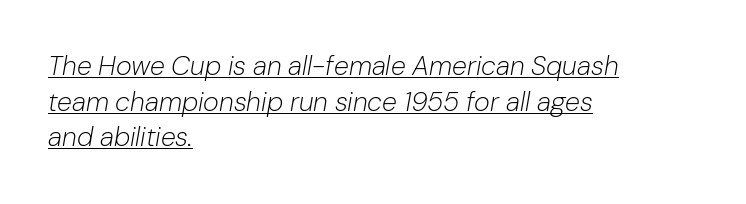
Typeset ragged right — the left edge is the straight one. Compared with undecorated copy, this sample adds a rule below the words. Yep, that's italic — everything's leaning. Horizontal bands of white between lines are of average thickness.
